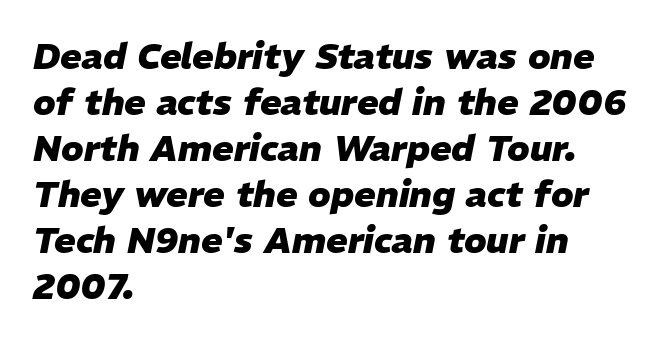
What's the leading like? Ordinary, nothing unusual. Think of a printed novel: that variable character pitch is what you see here. Does the lettering tilt? It does — this is italic. In terms of weight, the rendering is a true, heavy bold. This sample uses plain, unmodified letter spacing.
